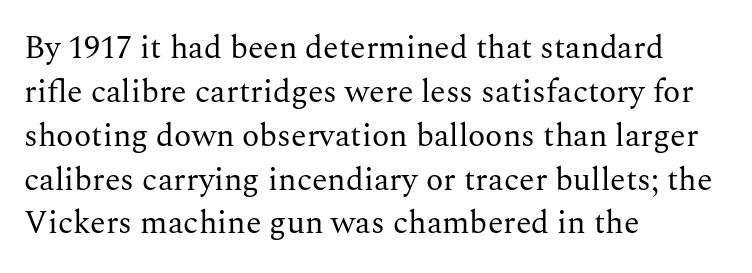
{"serif": "yes", "italic": "no", "bold": "no", "weight": "regular", "width": "normal", "stroke_contrast": "medium", "x_height": "medium", "monospaced": "no", "underline": "no", "align": "left", "line_spacing": "normal", "line_spacing_ratio": 1.37, "letter_spacing": "normal", "letter_spacing_em": 0.0, "glyph_px": 32}
